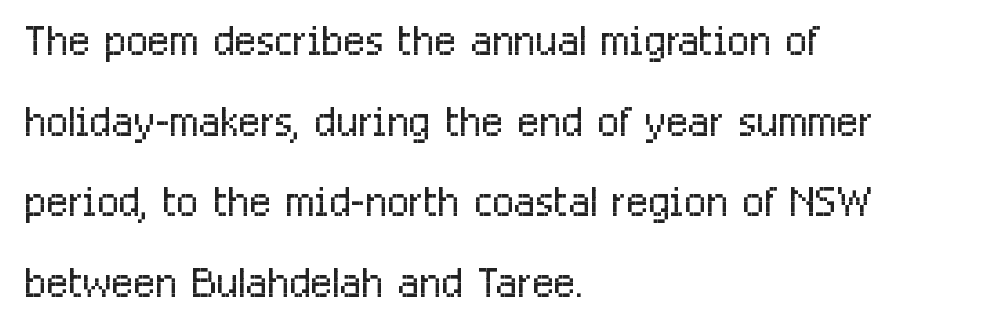
{"serif": "no", "italic": "no", "bold": "no", "weight": "light", "width": "condensed", "stroke_contrast": "low", "x_height": "medium", "monospaced": "no", "underline": "no", "align": "left", "line_spacing": "normal", "line_spacing_ratio": 1.39, "letter_spacing": "normal", "letter_spacing_em": 0.0, "glyph_px": 58}
